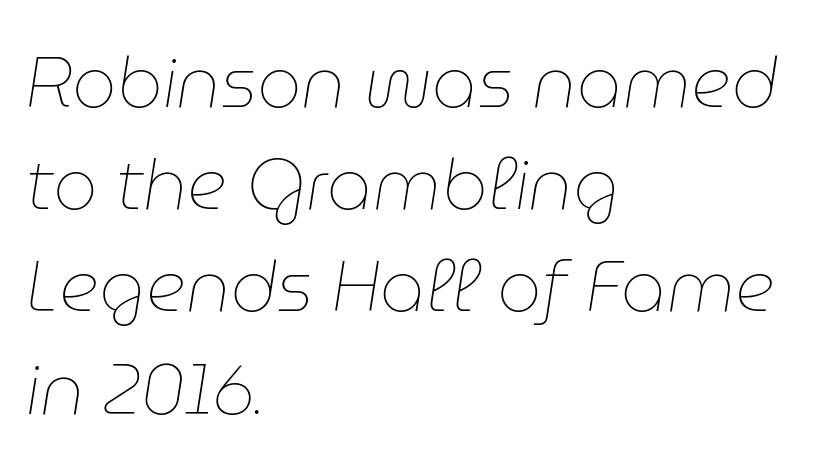
Q: Is the text bold? A: No.
Q: Is the text italic (slanted)? A: Yes, it leans right by about 9 degrees.
Q: Is the text underlined? A: No.
Q: How is the paragraph aligned? A: Left-aligned.
Q: Is the spacing between letters normal or unusually wide? A: Normal.
Q: Is the spacing between lines tight, normal or loose? A: Normal.
Q: Width (condensed, normal, or wide)? A: Normal.
Q: Stroke contrast? A: Low.
Q: x-height? A: Medium.
Q: Monospaced? A: No.
